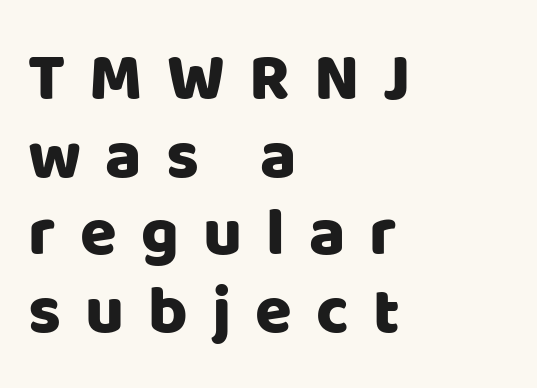
{"serif": "no", "italic": "no", "width": "normal", "stroke_contrast": "low", "x_height": "large", "monospaced": "no", "underline": "no", "align": "left", "line_spacing_ratio": 1.16, "letter_spacing": "wide", "letter_spacing_em": 0.36, "glyph_px": 67}
